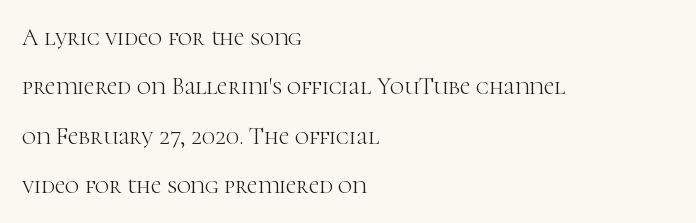
{"italic": "no", "bold": "no", "underline": "no", "align": "left", "line_spacing": "loose", "line_spacing_ratio": 2.06, "letter_spacing": "normal", "letter_spacing_em": 0.0, "glyph_px": 24}
